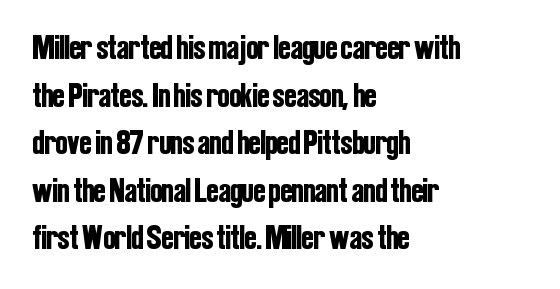
Q: Is the text italic (slanted)? A: No, it is upright.
Q: Is the typeface a serif or a sans-serif typeface? A: Sans-serif.
Q: Is the text underlined? A: No.
Q: How is the paragraph aligned? A: Left-aligned.
Q: Is the spacing between letters normal or unusually wide? A: Normal.
Q: Is the spacing between lines tight, normal or loose? A: Normal.
Q: Width (condensed, normal, or wide)? A: Condensed.
Q: Stroke contrast? A: Low.
Q: x-height? A: Medium.
Q: Monospaced? A: No.
